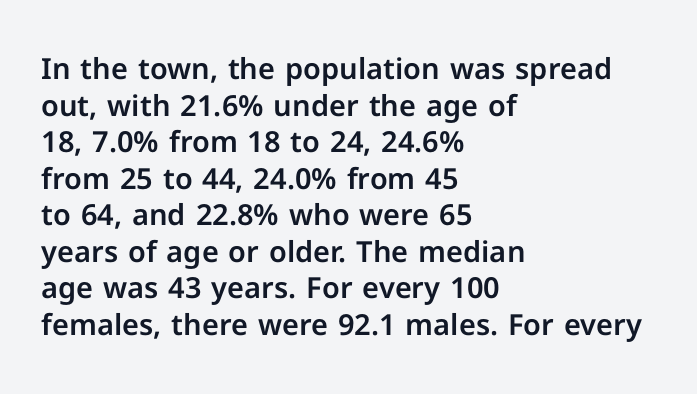
Font category for this specimen: sans-serif. Decoration check: the copy has no underline. This sample is left-justified, so line endings fall wherever the words run out. You can tell it's not italic because the verticals are truly vertical.
